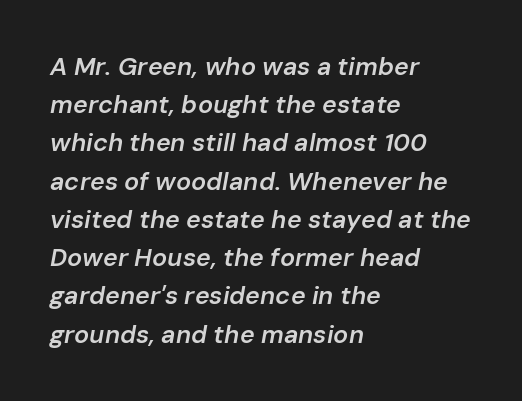
Q: Is the text bold? A: Semi-bold.
Q: Is the text italic (slanted)? A: Yes, it leans right by about 10 degrees.
Q: Is the text underlined? A: No.
Q: How is the paragraph aligned? A: Left-aligned.
Q: Is the spacing between letters normal or unusually wide? A: Normal.
Q: Is the spacing between lines tight, normal or loose? A: Normal.
